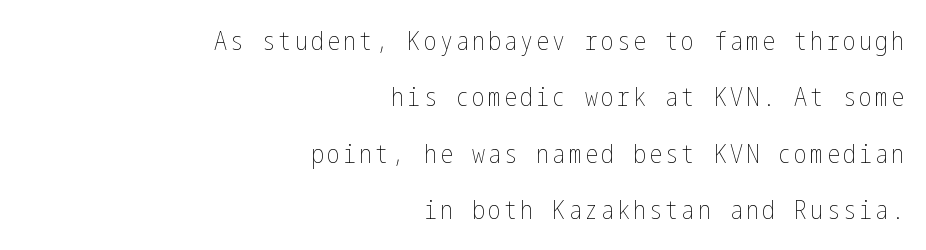
Q: Is the text bold? A: No.
Q: Is the text italic (slanted)? A: No, it is upright.
Q: Is the text underlined? A: No.
Q: How is the paragraph aligned? A: Right-aligned.
Q: Is the spacing between lines tight, normal or loose? A: Loose.
